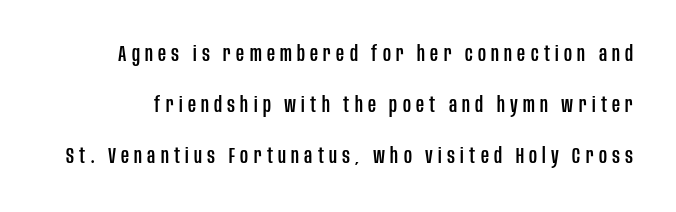
Q: Is the text italic (slanted)? A: No, it is upright.
Q: Is the text underlined? A: No.
Q: Is the spacing between letters normal or unusually wide? A: Unusually wide.
Q: Is the spacing between lines tight, normal or loose? A: Loose.
